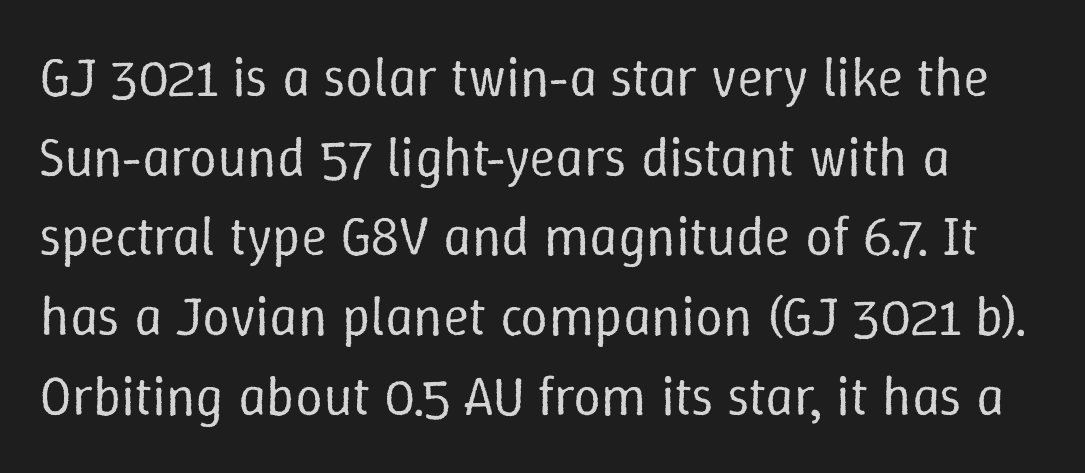
The vertical gap from one line to the next is medium. The letterforms sit shoulder to shoulder at normal distance. The baseline area is clear. Do the letters lean? They stand straight.
